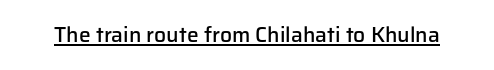
Q: Is the text bold? A: Semi-bold.
Q: Is the text italic (slanted)? A: No, it is upright.
Q: Is the text underlined? A: Yes.
Q: Is the spacing between letters normal or unusually wide? A: Normal.
